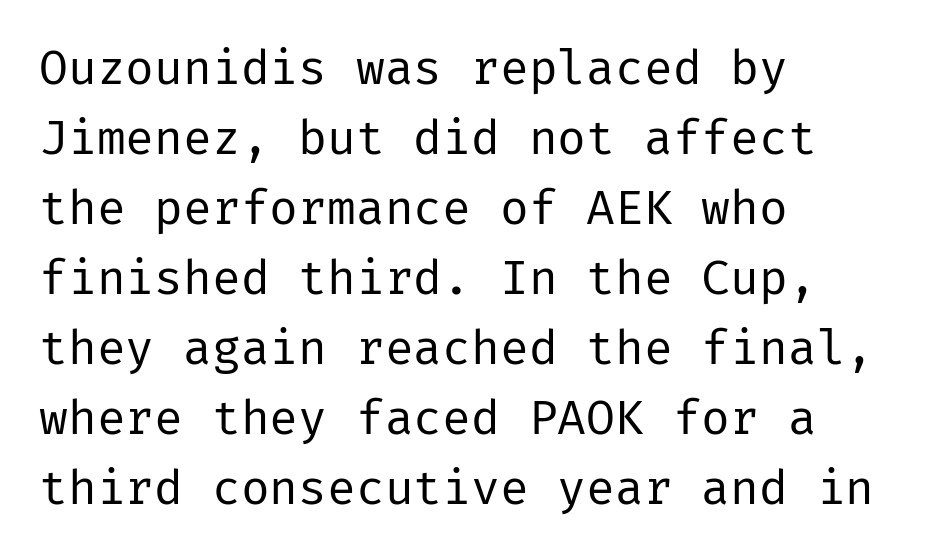
The area under the type is left untouched. Students, note that the glyphs here touch the page at normal intervals. Teacher's note: observe the even left margin — that is flush-left alignment. Style check: upright. Each stroke keeps to a modest, everyday thickness or less.
